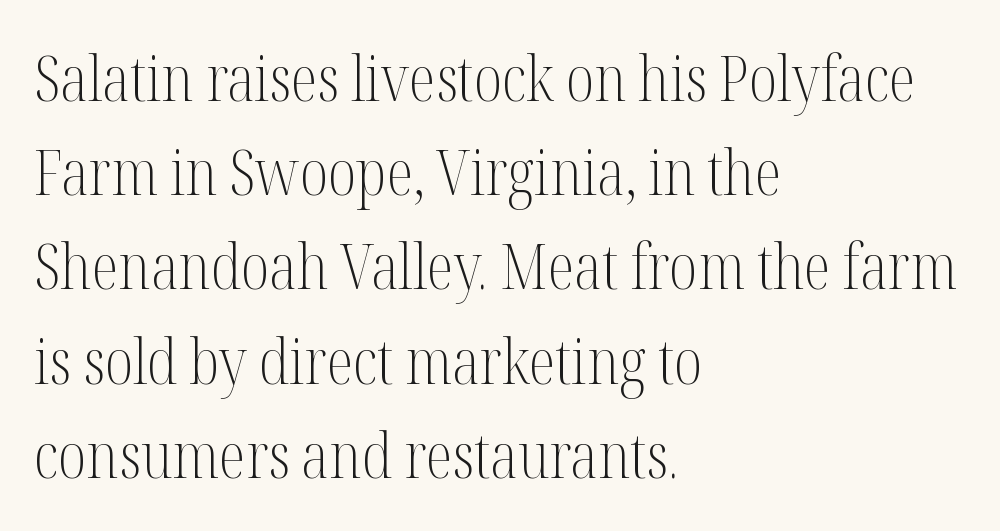
{"serif": "yes", "italic": "no", "bold": "no", "weight": "light", "width": "condensed", "stroke_contrast": "medium", "x_height": "medium", "monospaced": "no", "underline": "no", "align": "left", "line_spacing": "normal", "line_spacing_ratio": 1.52, "letter_spacing": "normal", "letter_spacing_em": 0.0, "glyph_px": 62}
